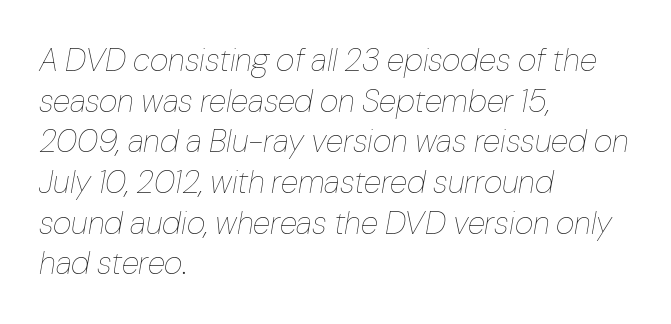
Line starts are locked; line ends wander. Unmarked baselines from the first word to the last. Summary of weight: not heavy and not bold. Note the varied advance widths — an 'i' is clearly narrower than an 'm'. An italicized treatment has been applied to the whole sample. Whoever set this chose a conventional vertical rhythm.
